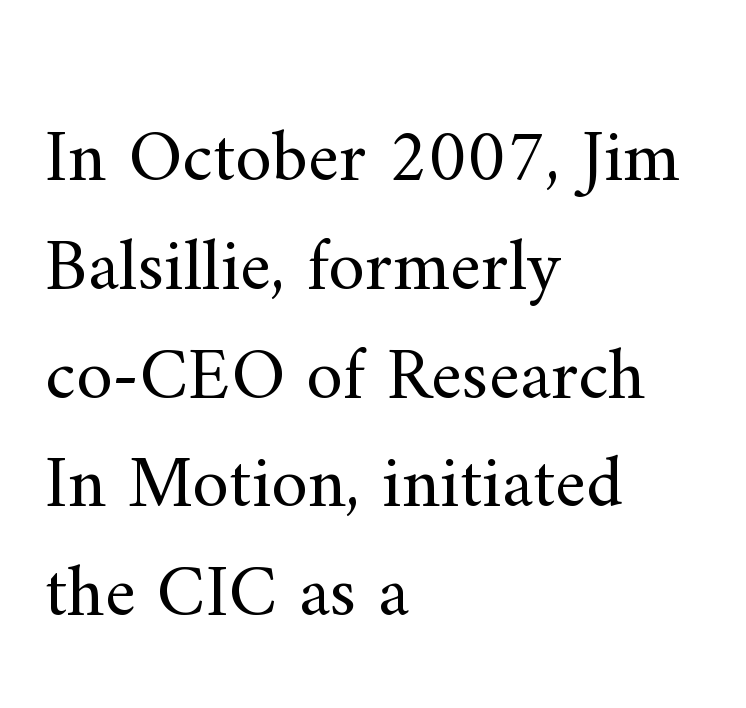
The image shows 74 px regular-weight serif type, upright; set left-aligned, normal line spacing (1.47x), normal letter spacing, not underlined; medium stroke contrast and a small x-height.
